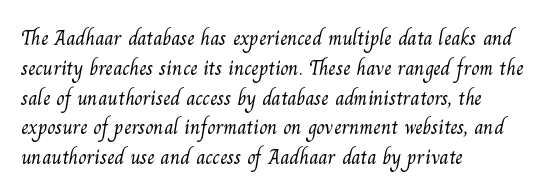
{"bold": "no", "underline": "no", "align": "left", "line_spacing": "normal", "line_spacing_ratio": 1.42, "letter_spacing": "normal", "letter_spacing_em": 0.0, "glyph_px": 21}
